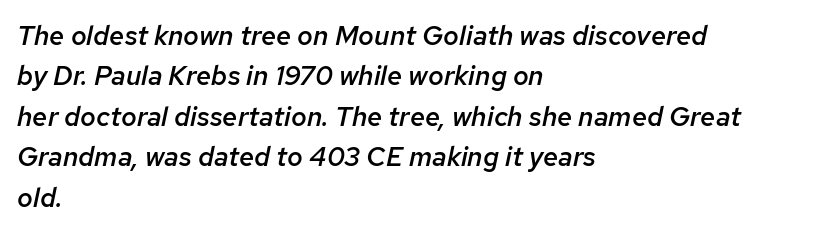
The face used here is rendered with its standard letterfit. In terms of weight, the rendering is demibold, just under bold. The baseline area is clear. Is the block centered? No — it sits flush against the left margin. The passage shown leans; its letterforms are oblique. A typesetter would call this leading conventional body-copy spacing.
